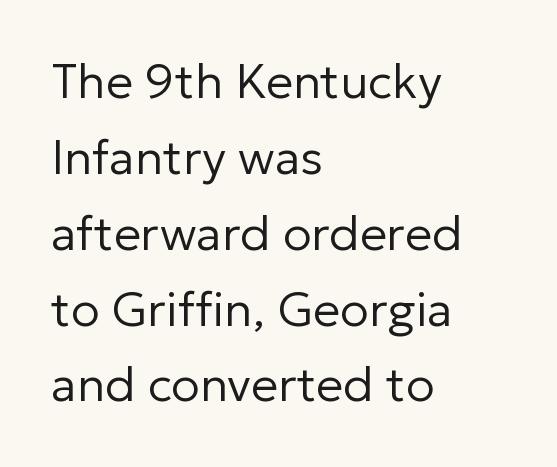
The specimen reads as upright at a glance. Is the stroke heavy? The answer is a plain regular-or-lighter. Any mark beneath the type? The region is blank. Interline gaps are of average width in this sample.
